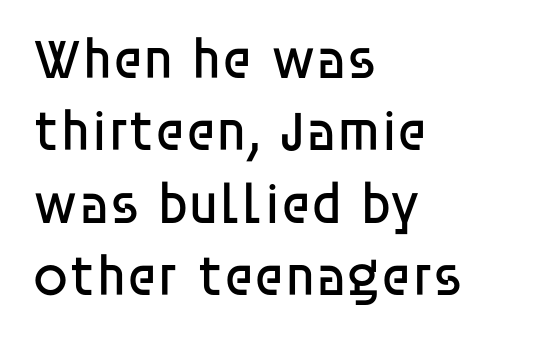
The image shows 57 px regular-weight sans-serif type, upright; set left-aligned, normal line spacing (1.27x), normal letter spacing, not underlined; low stroke contrast and a large x-height.
